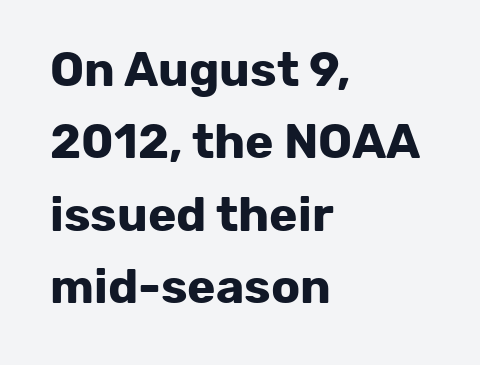
Does the type have serifs? No, each stem ends abruptly. The ragged edge is on the right, which tells us the setting is flush left. The font's upright variant was chosen for this text. This sample has the flowing, uneven cadence of proportional lettering. Check the space under the baseline: it is left empty.
